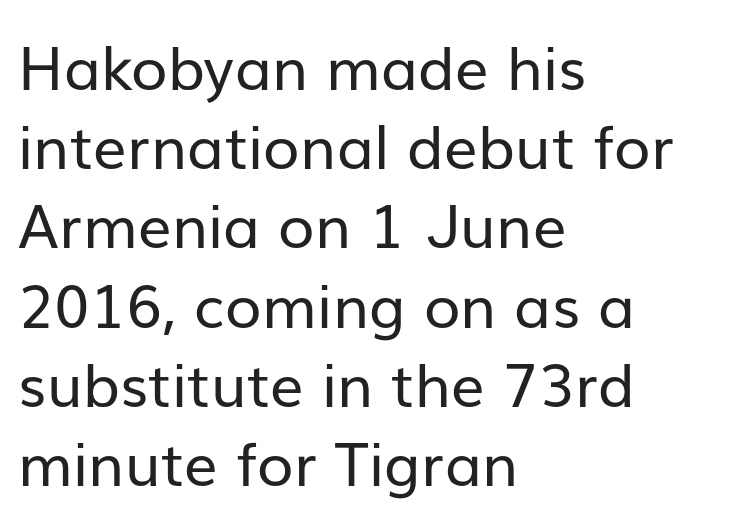
The image shows 60 px regular-weight sans-serif type, upright; set left-aligned, normal line spacing (1.32x), normal letter spacing, not underlined; low stroke contrast and a medium x-height.
